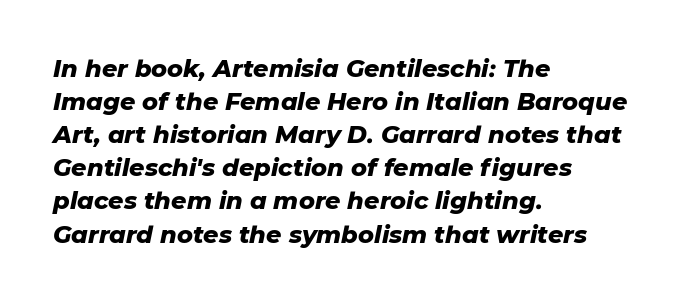
Notice how the passage keeps a crisp vertical edge on the left only. Every character sits at an angle, as italics do. Notice how descenders clear the ascenders below comfortably — that's standard leading. Heft: maximum for text — a bold.
